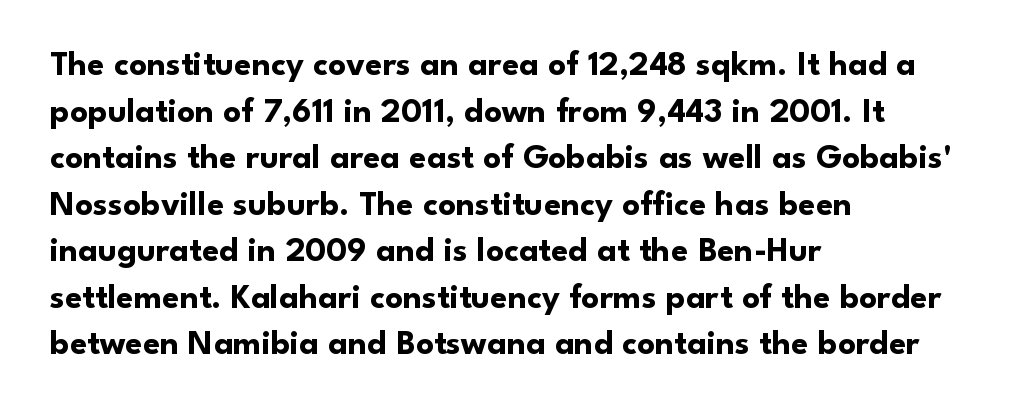
Line beginnings align vertically; line endings do not. A typesetter would call this proportional, since set widths differ per character. Heavy-handed strokes throughout: this text is bold. Vertical strokes here are truly vertical. Nobody touched the tracking dial on this one.
